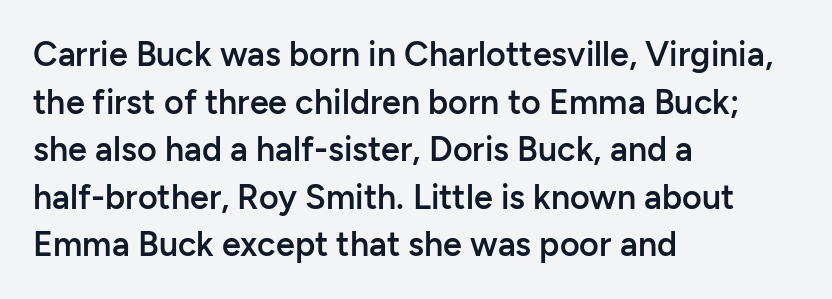
{"serif": "no", "italic": "no", "bold": "semi", "weight": "semibold", "width": "normal", "stroke_contrast": "low", "x_height": "medium", "monospaced": "no", "underline": "no", "align": "left", "line_spacing": "normal", "line_spacing_ratio": 1.4, "letter_spacing": "normal", "letter_spacing_em": 0.0, "glyph_px": 34}
